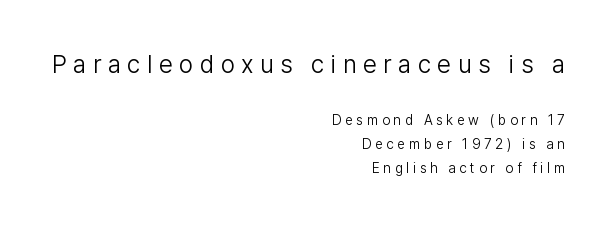
{"italic": "no", "bold": "no", "underline": "no", "align": "right", "line_spacing": "normal", "line_spacing_ratio": 1.69, "letter_spacing": "wide", "letter_spacing_em": 0.26, "larger_block": "first", "size_ratio": 1.79, "glyph_px": 25}
